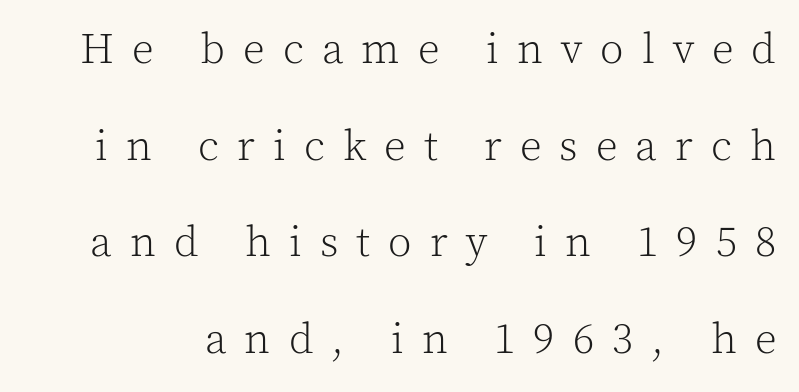
The tracking reads as deliberately expanded to a designer's eye. In terms of leading, this rendering errs on the spacious side. Just letters on the line, the space beneath them empty. The lettering stays uniformly vertical, giving the passage a roman look. You could not count columns in this text — the font is proportionally spaced. Serif or sans? Serif — the stroke terminals have little feet.
